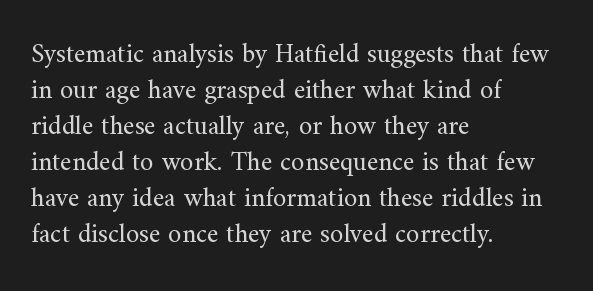
Q: Is the text bold? A: No.
Q: Is the text italic (slanted)? A: No, it is upright.
Q: Is the text underlined? A: No.
Q: How is the paragraph aligned? A: Left-aligned.
Q: Is the spacing between letters normal or unusually wide? A: Normal.
Q: Is the spacing between lines tight, normal or loose? A: Normal.
